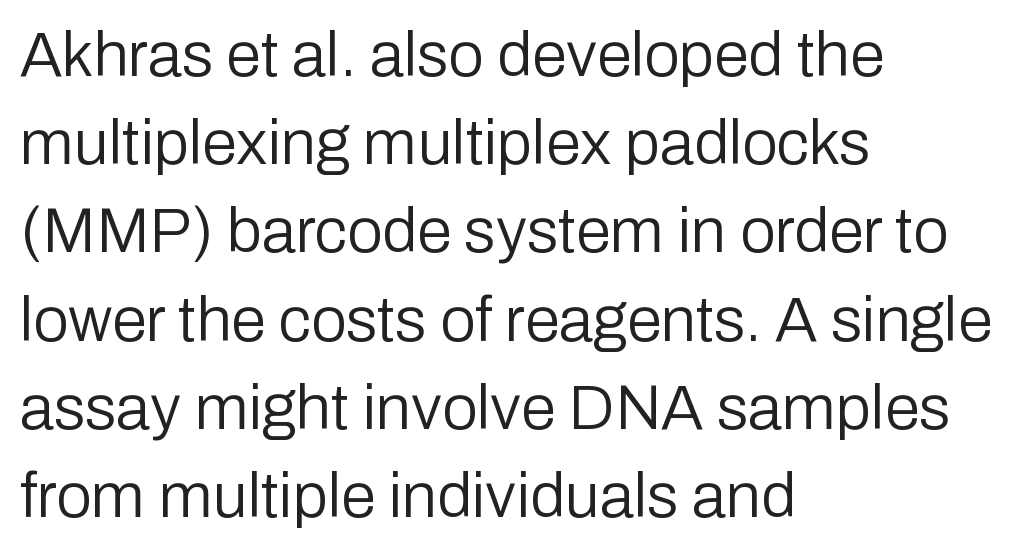
Does the leading feel generous? No, just average. Visually the block forms a straight wall on the left and a jagged coastline on the right. Short note: letters normally spaced. The space directly below the letters is spotless. Posture: vertical.
